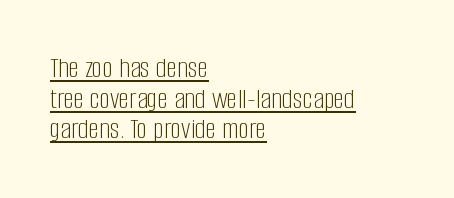
Q: Is the text bold? A: No.
Q: Is the text italic (slanted)? A: No, it is upright.
Q: Is the typeface a serif or a sans-serif typeface? A: Sans-serif.
Q: Is the text underlined? A: Yes.
Q: How is the paragraph aligned? A: Left-aligned.
Q: Is the spacing between letters normal or unusually wide? A: Normal.
Q: Is the spacing between lines tight, normal or loose? A: Tight.
Q: Width (condensed, normal, or wide)? A: Condensed.
Q: Stroke contrast? A: Low.
Q: x-height? A: Large.
Q: Monospaced? A: No.
